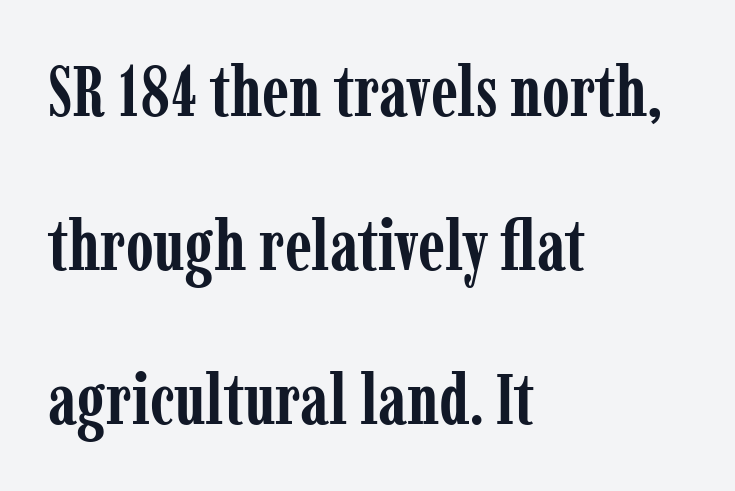
Caption: bold face, heavy strokes. Do the letters lean? They stand straight. The paragraph shown leans on its left margin. Underlining? Definitely not there. Default kerning and tracking; the words read as compact shapes. A typesetter would call this leading open, well beyond the default.
